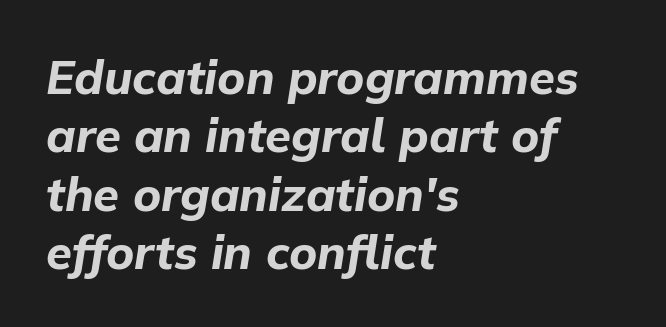
{"italic": "yes", "lean": "right", "slant_degrees": 9, "bold": "yes", "weight": "bold", "width": "normal", "stroke_contrast": "low", "x_height": "medium", "monospaced": "no", "underline": "no", "align": "left", "line_spacing_ratio": 1.24, "letter_spacing": "normal", "letter_spacing_em": 0.0, "glyph_px": 47}
